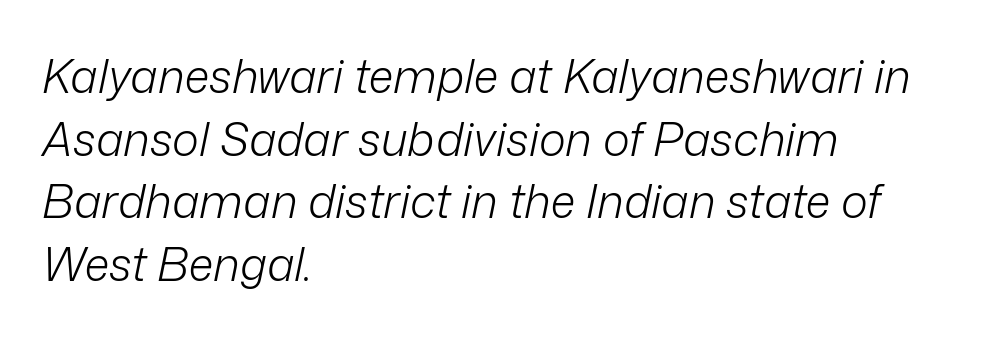
Q: Is the text bold? A: No.
Q: Is the text italic (slanted)? A: Yes, it leans right by about 12 degrees.
Q: Is the text underlined? A: No.
Q: How is the paragraph aligned? A: Left-aligned.
Q: Is the spacing between letters normal or unusually wide? A: Normal.
Q: Is the spacing between lines tight, normal or loose? A: Normal.
Q: Width (condensed, normal, or wide)? A: Normal.
Q: Stroke contrast? A: Low.
Q: x-height? A: Medium.
Q: Monospaced? A: No.
